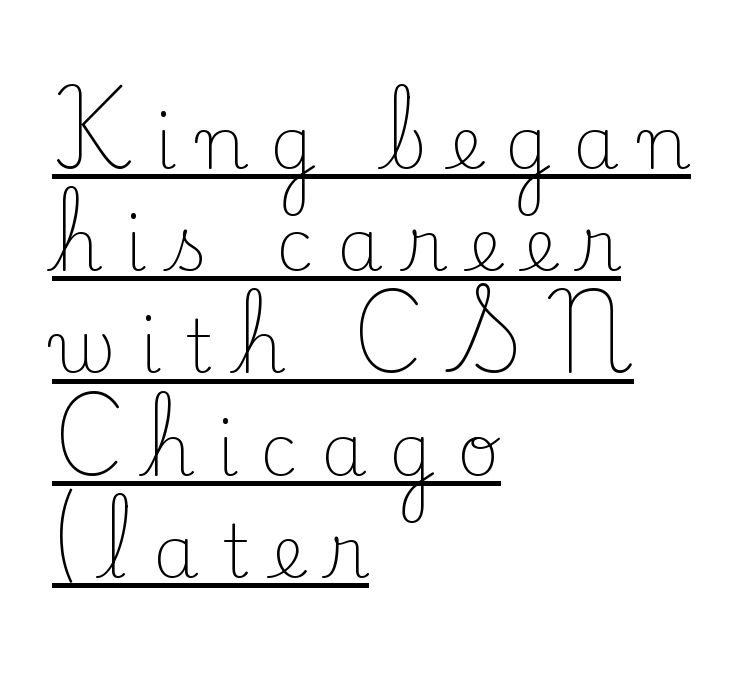
{"serif": "yes", "italic": "no", "bold": "no", "weight": "light", "width": "normal", "stroke_contrast": "low", "x_height": "small", "monospaced": "no", "underline": "yes", "align": "left", "line_spacing": "normal", "line_spacing_ratio": 1.4, "letter_spacing": "wide", "letter_spacing_em": 0.31, "glyph_px": 73}
